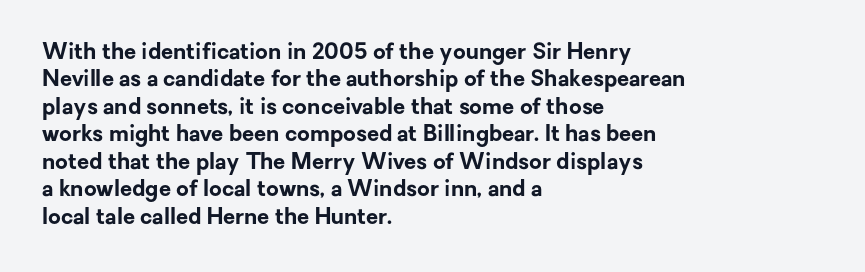
Only glyphs here, with clear space below each row. The type sits square on the baseline with zero lean. Short note: letters normally spaced. Summary of vertical rhythm: regular, with standard interline spacing. Thick stems and heavy bowls — unmistakably bold. Short and long lines alike share a common starting point at left.
